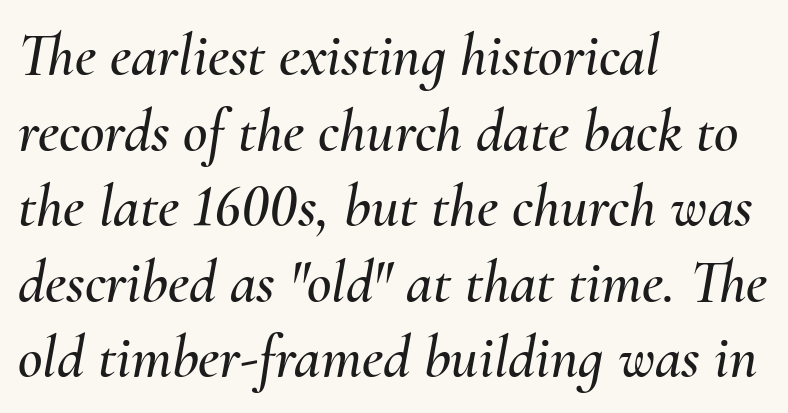
The image shows 60 px text type, italic (leaning right); set left-aligned, normal line spacing (1.26x), normal letter spacing, not underlined; medium stroke contrast and a small x-height.
